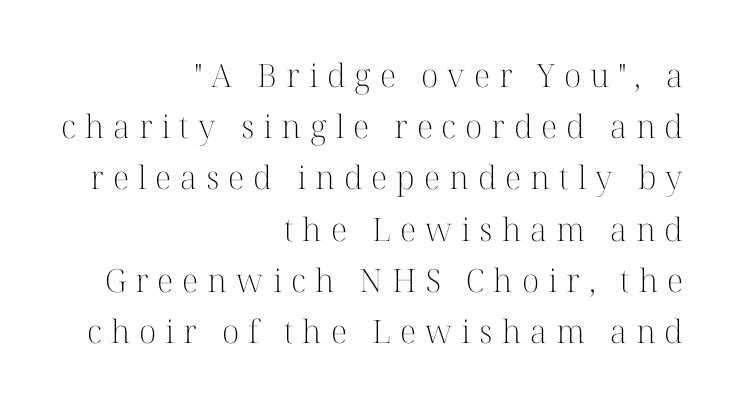
Q: Is the text bold? A: No.
Q: Is the text italic (slanted)? A: No, it is upright.
Q: Is the typeface a serif or a sans-serif typeface? A: Serif.
Q: Is the text underlined? A: No.
Q: How is the paragraph aligned? A: Right-aligned.
Q: Is the spacing between letters normal or unusually wide? A: Unusually wide.
Q: Is the spacing between lines tight, normal or loose? A: Normal.
Q: Width (condensed, normal, or wide)? A: Normal.
Q: Stroke contrast? A: High.
Q: x-height? A: Medium.
Q: Monospaced? A: No.
